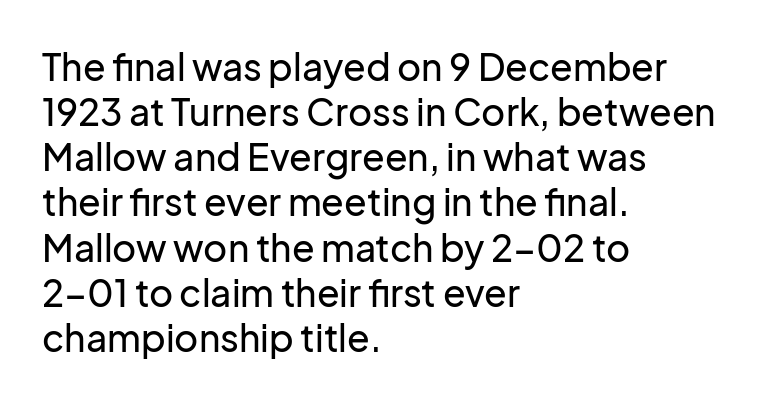
These lines are rendered in a variable-pitch font. Examine the stroke ends and you'll find no serifs. The gaps between neighbouring characters are ordinary and unremarkable. In terms of posture, this sample is upright.
